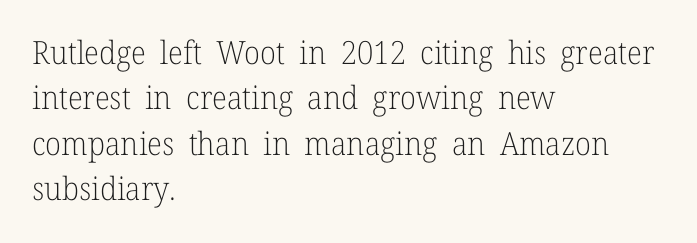
Q: Is the text bold? A: No.
Q: Is the text italic (slanted)? A: No, it is upright.
Q: Is the typeface a serif or a sans-serif typeface? A: Serif.
Q: Is the text underlined? A: No.
Q: How is the paragraph aligned? A: Left-aligned.
Q: Is the spacing between letters normal or unusually wide? A: Normal.
Q: Is the spacing between lines tight, normal or loose? A: Normal.
Q: Width (condensed, normal, or wide)? A: Normal.
Q: Stroke contrast? A: Low.
Q: x-height? A: Medium.
Q: Monospaced? A: No.
